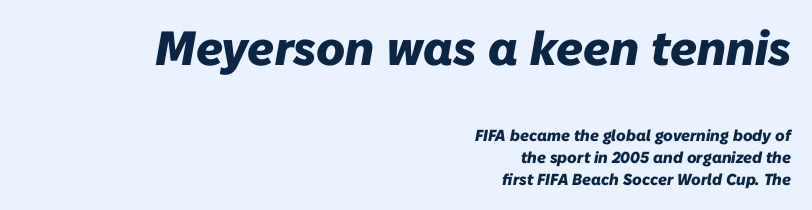
Q: Is the text bold? A: Yes.
Q: Is the text italic (slanted)? A: Yes, it leans right by about 10 degrees.
Q: Is the text underlined? A: No.
Q: How is the paragraph aligned? A: Right-aligned.
Q: Is the spacing between letters normal or unusually wide? A: Normal.
Q: Is the spacing between lines tight, normal or loose? A: Normal.
Q: Which block of text is set in a larger size, the first (top) or the second (bottom)? A: The first (top) one.
Q: Width (condensed, normal, or wide)? A: Normal.
Q: Stroke contrast? A: Low.
Q: x-height? A: Medium.
Q: Monospaced? A: No.
